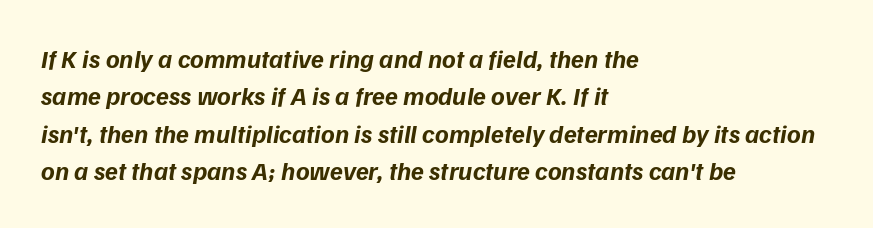
{"bold": "yes", "underline": "no", "align": "left", "line_spacing": "normal", "line_spacing_ratio": 1.44, "letter_spacing": "normal", "letter_spacing_em": 0.0, "glyph_px": 26}
